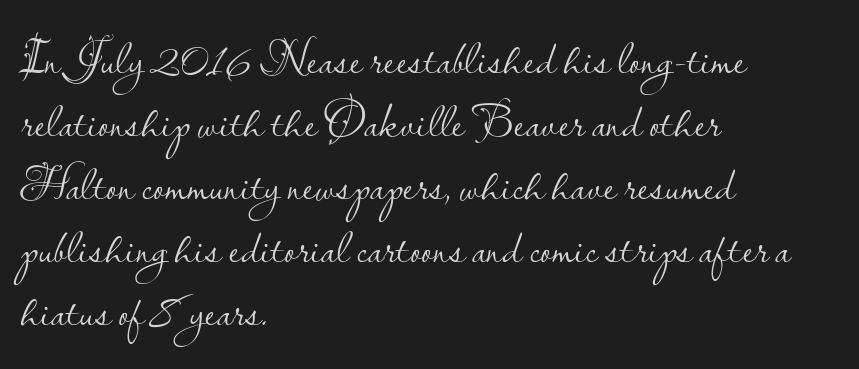
{"serif": "no", "bold": "no", "weight": "light", "width": "normal", "stroke_contrast": "low", "x_height": "small", "monospaced": "no", "underline": "no", "align": "left", "line_spacing": "normal", "line_spacing_ratio": 1.31, "letter_spacing": "normal", "letter_spacing_em": 0.0, "glyph_px": 48}
